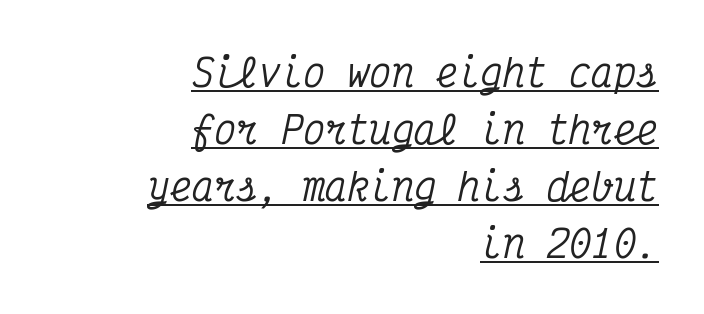
Q: Is the text italic (slanted)? A: Yes, it leans right by about 12 degrees.
Q: Is the typeface a serif or a sans-serif typeface? A: Serif.
Q: Is the text underlined? A: Yes.
Q: How is the paragraph aligned? A: Right-aligned.
Q: Is the spacing between letters normal or unusually wide? A: Normal.
Q: Is the spacing between lines tight, normal or loose? A: Normal.
Q: Width (condensed, normal, or wide)? A: Condensed.
Q: Stroke contrast? A: Medium.
Q: x-height? A: Medium.
Q: Monospaced? A: Yes.
